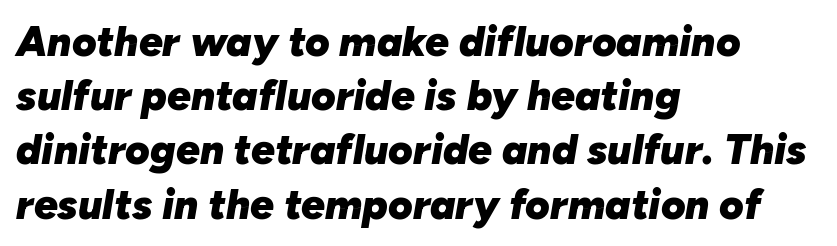
Clear beneath every line of the passage. The horizontal fit of the characters is conventional and even. Leading: standard. When letters slant like this, we call the style italic. Its strokes are broad and dark, the hallmark of bold type.
